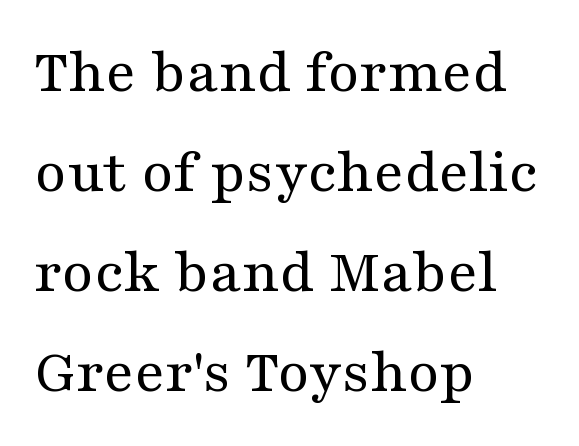
Letterform terminals end in serifs throughout the passage. A light-to-regular cut is what we see here. The rendering uses a moderate line-height, typical for paragraphs. Characters remain perfectly vertical along every line. Notice how the passage keeps a crisp vertical edge on the left only.
